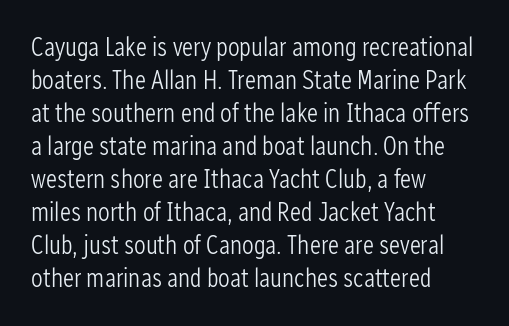
{"italic": "no", "bold": "no", "underline": "no", "align": "left", "line_spacing": "normal", "line_spacing_ratio": 1.27, "letter_spacing": "normal", "letter_spacing_em": 0.0, "glyph_px": 26}
